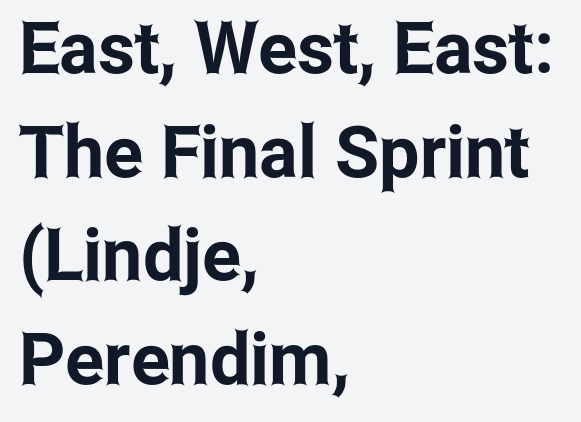
Designer's note — italics off, roman on. The vertical gap from one line to the next is medium. Clear beneath every line of the passage. To sum up the face: it is a sans, with no serifs. Horizontal alignment here is leftward, the default for most running prose. Spacing verdict: proportional, widths tailored to each character.
